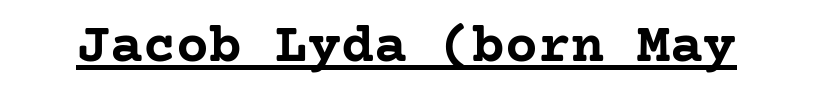
Does extra space separate the letters? No, they use regular spacing. The passage shown is underscored from start to finish. These lines were composed using upright roman letters. The strokes are fattened all the way to bold. The glyphs in this specimen are seriffed.
